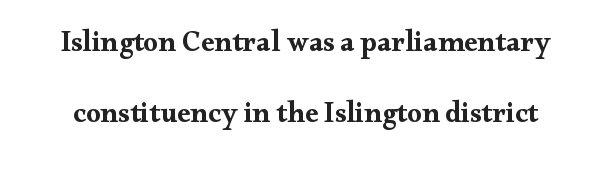
The image shows 29 px bold, wide serif type, upright; set loose line spacing (2.46x), normal letter spacing, not underlined; medium stroke contrast and a small x-height.
